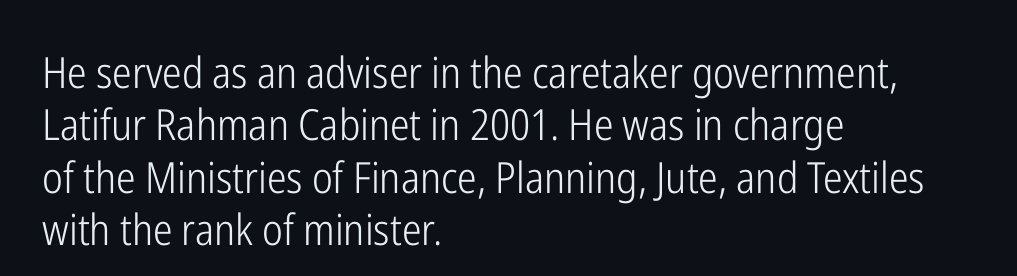
Note the varied advance widths — an 'i' is clearly narrower than an 'm'. The space directly below the letters is spotless. Short note: letters normally spaced. Short and long lines alike share a common starting point at left. Stems and bowls with no extra thickness — not bold.
